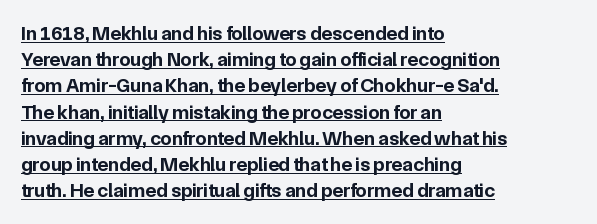
{"italic": "no", "bold": "yes", "underline": "yes", "align": "left", "line_spacing": "normal", "line_spacing_ratio": 1.31, "letter_spacing": "normal", "letter_spacing_em": 0.0, "glyph_px": 20}
